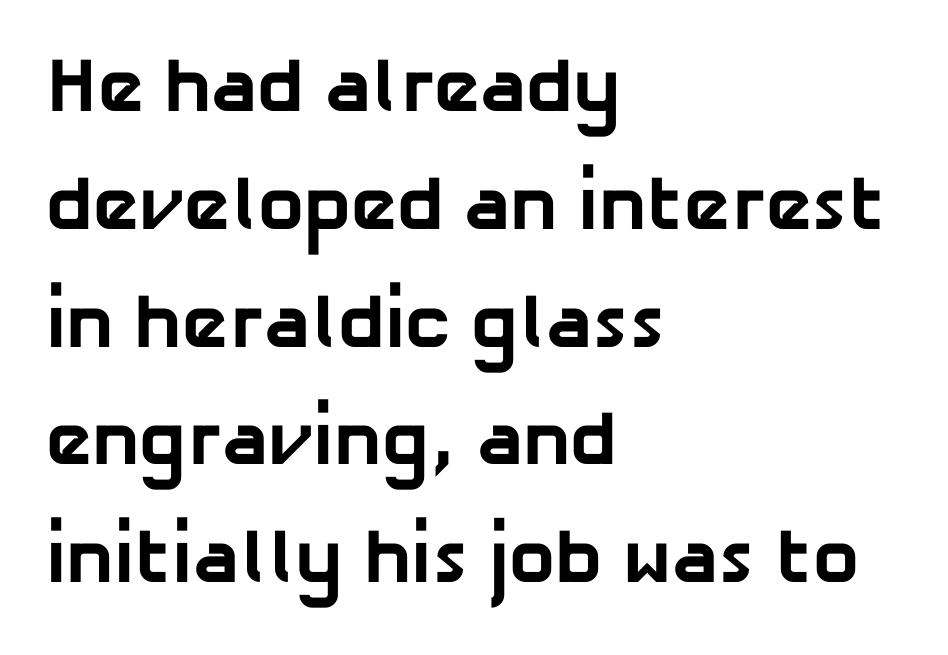
The letters are bold, with thick, heavy strokes. Characters follow at the spacing the type designer built in. Is this a sans? Yes — the strokes have no serifs. The area under the type is left untouched. Note the varied advance widths — an 'i' is clearly narrower than an 'm'. The line-height multiplier appears to be the usual default.
